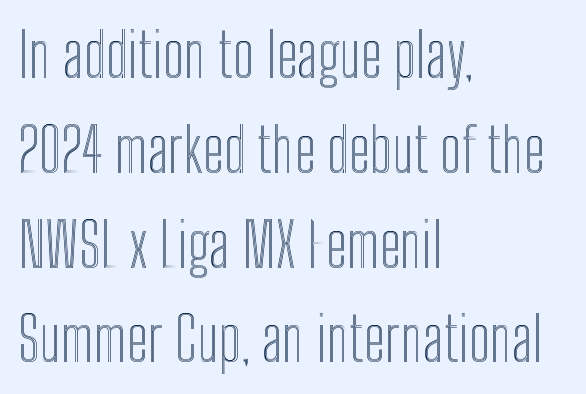
The image shows 60 px condensed type, upright; set left-aligned, normal line spacing (1.58x), normal letter spacing, not underlined; a medium x-height.
